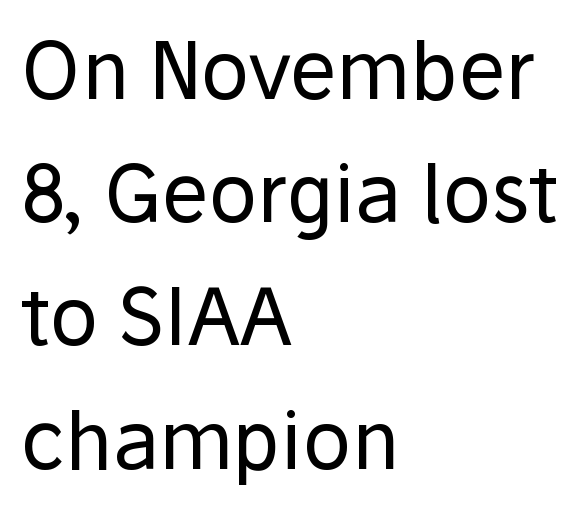
{"serif": "no", "italic": "no", "bold": "no", "weight": "regular", "width": "normal", "stroke_contrast": "low", "x_height": "medium", "monospaced": "no", "underline": "no", "align": "left", "line_spacing": "normal", "line_spacing_ratio": 1.56, "letter_spacing": "normal", "letter_spacing_em": 0.0, "glyph_px": 79}
